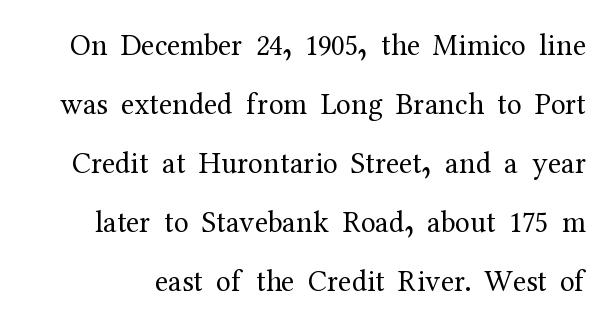
Students, observe: this is what heavily led, spacious text looks like. Looks like regular typesetting: each glyph gets only the width it needs. This sample uses plain, unmodified letter spacing. Anything drawn beneath the words? Only blank space.
